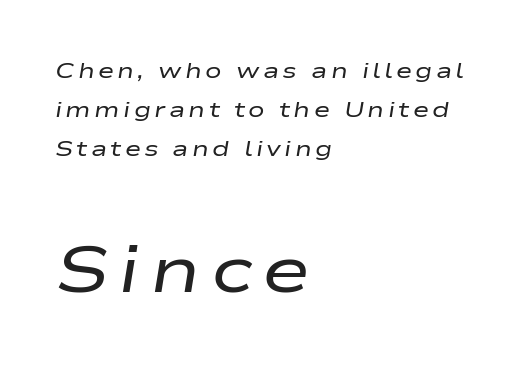
Q: Is the text bold? A: No.
Q: Is the text italic (slanted)? A: Yes, it leans right by about 9 degrees.
Q: Is the text underlined? A: No.
Q: How is the paragraph aligned? A: Left-aligned.
Q: Which block of text is set in a larger size, the first (top) or the second (bottom)? A: The second (bottom) one.
Q: Width (condensed, normal, or wide)? A: Wide.
Q: Stroke contrast? A: Low.
Q: x-height? A: Medium.
Q: Monospaced? A: No.
